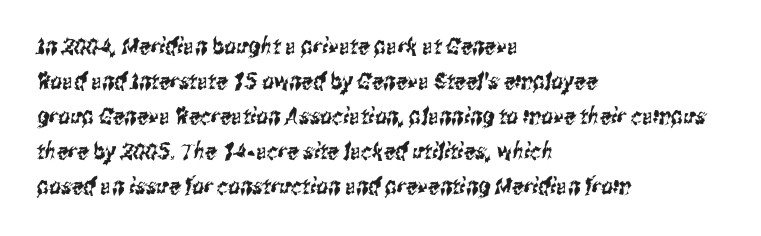
{"underline": "no", "align": "left", "line_spacing": "normal", "line_spacing_ratio": 1.52, "letter_spacing": "normal", "letter_spacing_em": 0.0, "glyph_px": 23}
